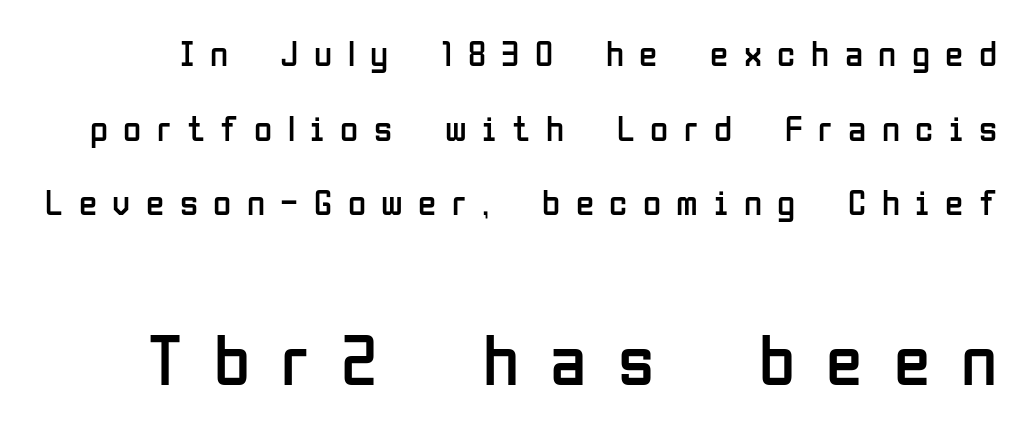
The image shows 74 px regular-weight, condensed sans-serif type, upright; set loose line spacing (2.02x), unusually wide letter spacing (+0.42 em), not underlined; the second (bottom) block is 2.0x larger; low stroke contrast and a medium x-height.
